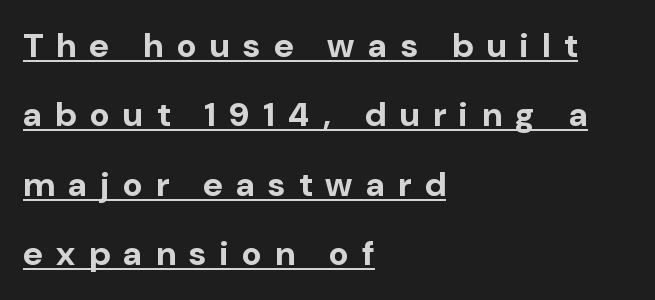
Q: Is the text bold? A: Yes.
Q: Is the text italic (slanted)? A: No, it is upright.
Q: Is the typeface a serif or a sans-serif typeface? A: Sans-serif.
Q: Is the text underlined? A: Yes.
Q: How is the paragraph aligned? A: Left-aligned.
Q: Is the spacing between letters normal or unusually wide? A: Unusually wide.
Q: Is the spacing between lines tight, normal or loose? A: Loose.
Q: Width (condensed, normal, or wide)? A: Normal.
Q: Stroke contrast? A: Low.
Q: x-height? A: Medium.
Q: Monospaced? A: No.
